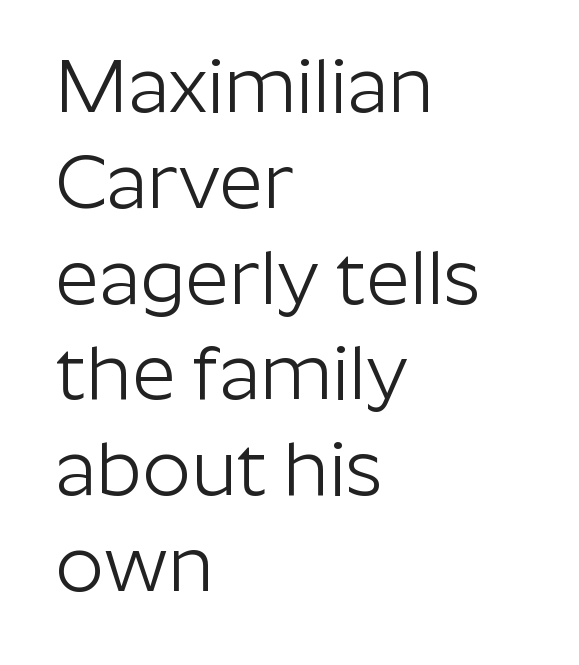
{"serif": "no", "italic": "no", "bold": "no", "weight": "light", "width": "normal", "stroke_contrast": "low", "x_height": "medium", "monospaced": "no", "underline": "no", "align": "left", "line_spacing": "normal", "line_spacing_ratio": 1.26, "letter_spacing": "normal", "letter_spacing_em": 0.0, "glyph_px": 76}
